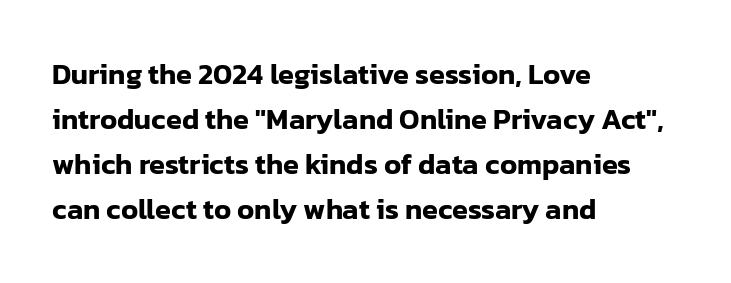
Q: Is the text italic (slanted)? A: No, it is upright.
Q: Is the typeface a serif or a sans-serif typeface? A: Sans-serif.
Q: Is the text underlined? A: No.
Q: How is the paragraph aligned? A: Left-aligned.
Q: Is the spacing between letters normal or unusually wide? A: Normal.
Q: Is the spacing between lines tight, normal or loose? A: Normal.
Q: Width (condensed, normal, or wide)? A: Normal.
Q: Stroke contrast? A: Low.
Q: x-height? A: Medium.
Q: Monospaced? A: No.
